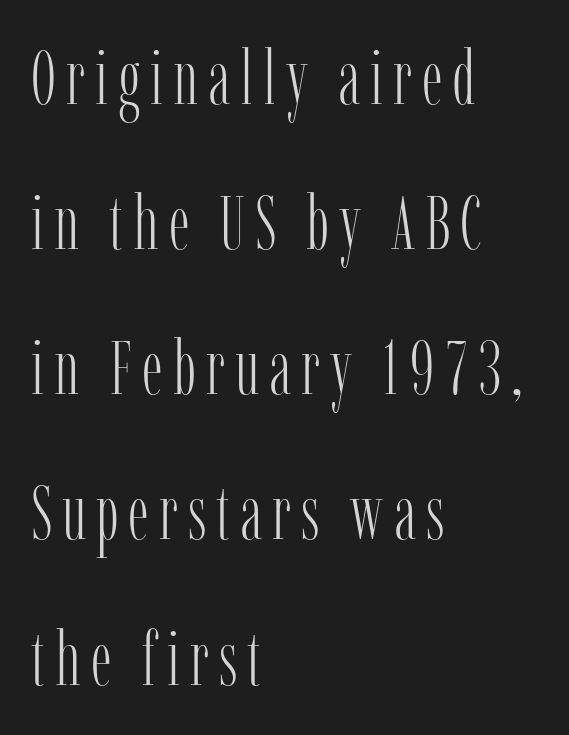
The image shows 76 px light, condensed serif type, upright; set left-aligned, loose line spacing (1.91x), not underlined; low stroke contrast and a medium x-height.
